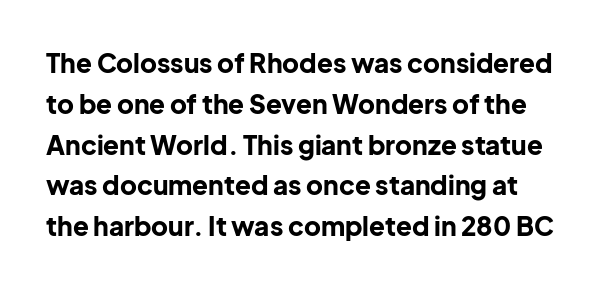
The lettering holds an erect, upright posture throughout. The passage shown stacks its lines at a standard gap. Tracking value appears to be zero — textbook default spacing. Compared with an ordinary text face, these strokes are far heavier — a full bold. Honestly, there is no underline to notice here at all.
